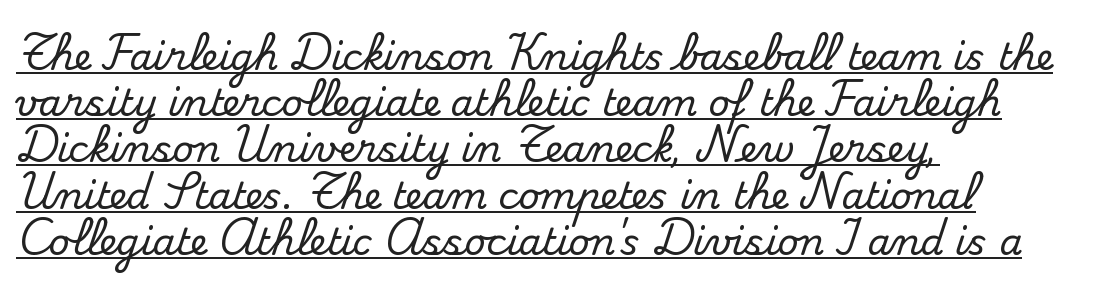
Q: Is the text italic (slanted)? A: Yes.
Q: Is the text underlined? A: Yes.
Q: How is the paragraph aligned? A: Left-aligned.
Q: Is the spacing between letters normal or unusually wide? A: Normal.
Q: Is the spacing between lines tight, normal or loose? A: Normal.
Q: Width (condensed, normal, or wide)? A: Normal.
Q: Stroke contrast? A: Medium.
Q: x-height? A: Small.
Q: Monospaced? A: No.
